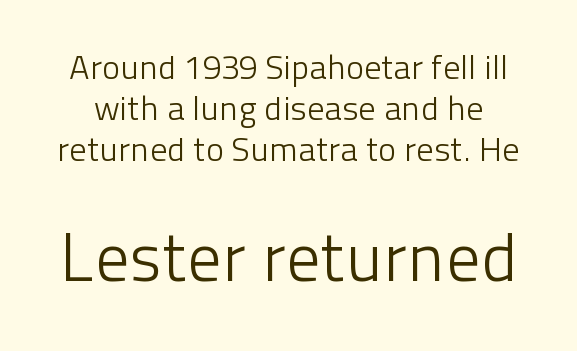
The letters carry no serifs — their stems end cleanly without finishing strokes. Quick note: underline off. Vertical stems look standard width or narrower in stroke. In terms of letterspacing, this is plain default setting. Do the letters lean? They stand straight.
